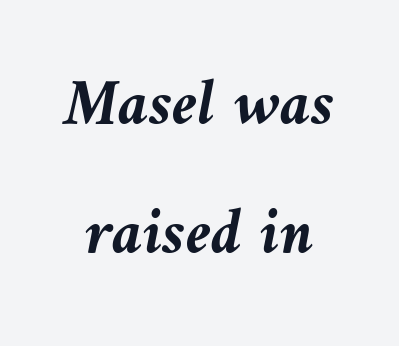
The image shows 65 px semibold type, italic (leaning left); set loose line spacing (1.98x), normal letter spacing, not underlined; medium stroke contrast and a medium x-height.
